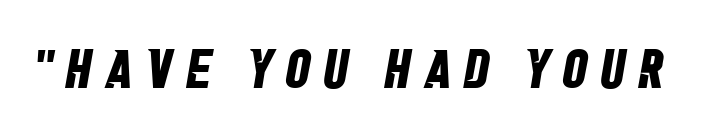
{"serif": "no", "bold": "yes", "weight": "bold", "width": "condensed", "stroke_contrast": "low", "x_height": "large", "monospaced": "no", "underline": "no", "letter_spacing": "wide", "letter_spacing_em": 0.23, "glyph_px": 55}
